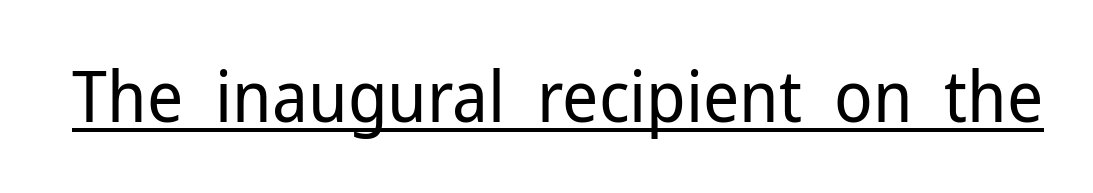
Is this a fixed-width face? No — the glyphs have proportional, varying widths. Inter-character spacing is left at the font's built-in metrics. Observe the absence of serifs on each vertical stroke in this sample. It's the straight-up-and-down kind of type. Stem width sits at or under what a default text font uses.
